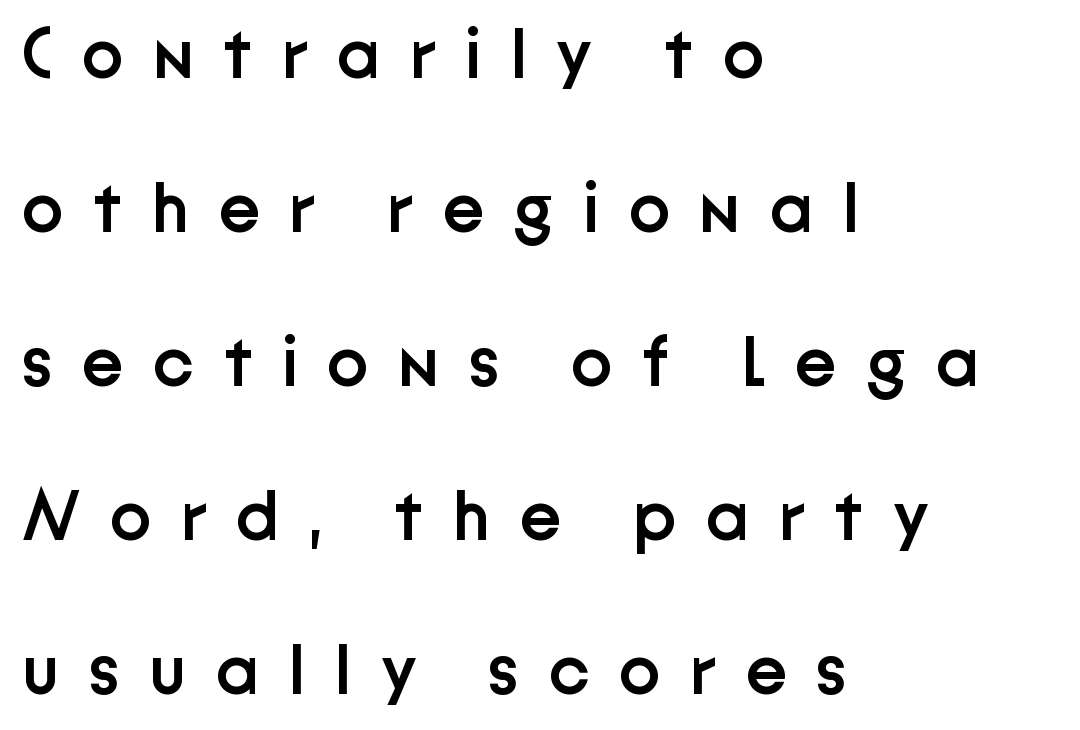
The image shows 70 px semibold sans-serif type, upright; set left-aligned, loose line spacing (2.2x), unusually wide letter spacing (+0.42 em), not underlined; low stroke contrast and a medium x-height.
